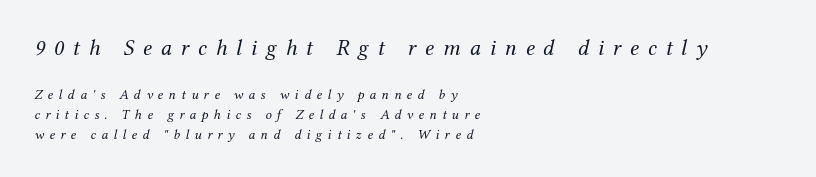
Q: Is the text bold? A: No.
Q: Is the text italic (slanted)? A: Yes, it leans right by about 12 degrees.
Q: Is the text underlined? A: No.
Q: How is the paragraph aligned? A: Left-aligned.
Q: Is the spacing between letters normal or unusually wide? A: Unusually wide.
Q: Is the spacing between lines tight, normal or loose? A: Normal.
Q: Which block of text is set in a larger size, the first (top) or the second (bottom)? A: The first (top) one.
